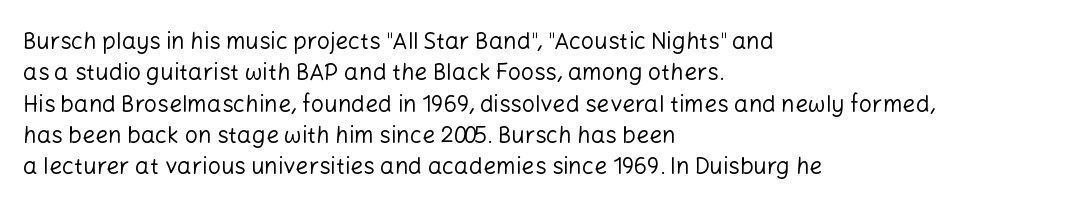
{"italic": "no", "bold": "no", "underline": "no", "align": "left", "line_spacing": "normal", "line_spacing_ratio": 1.36, "letter_spacing": "normal", "letter_spacing_em": 0.0, "glyph_px": 23}
